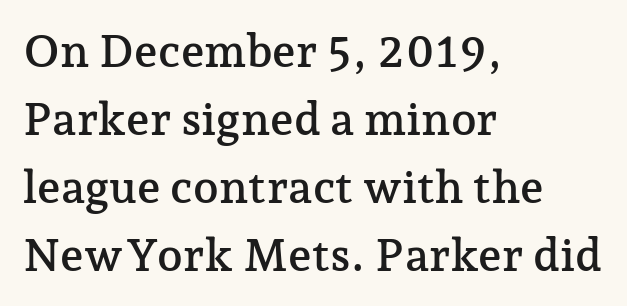
The image shows 46 px serif type, upright; set left-aligned, normal line spacing (1.48x), normal letter spacing, not underlined; low stroke contrast and a medium x-height.
